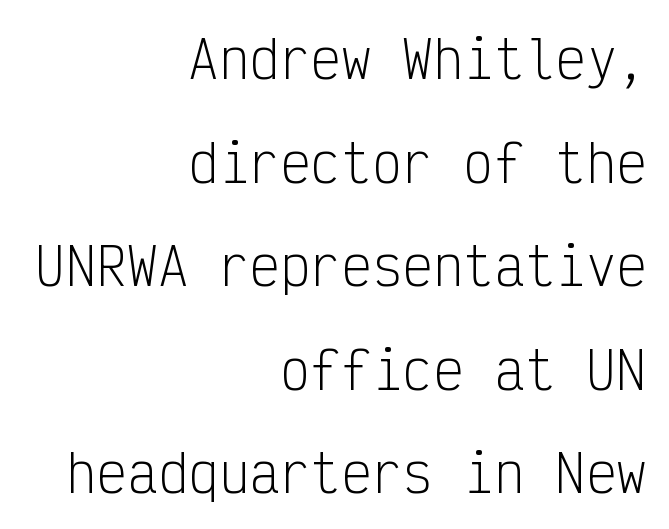
Q: Is the text bold? A: No.
Q: Is the text italic (slanted)? A: No, it is upright.
Q: Is the typeface a serif or a sans-serif typeface? A: Sans-serif.
Q: Is the text underlined? A: No.
Q: How is the paragraph aligned? A: Right-aligned.
Q: Is the spacing between letters normal or unusually wide? A: Normal.
Q: Is the spacing between lines tight, normal or loose? A: Loose.
Q: Width (condensed, normal, or wide)? A: Condensed.
Q: Stroke contrast? A: Low.
Q: x-height? A: Medium.
Q: Monospaced? A: Yes.
